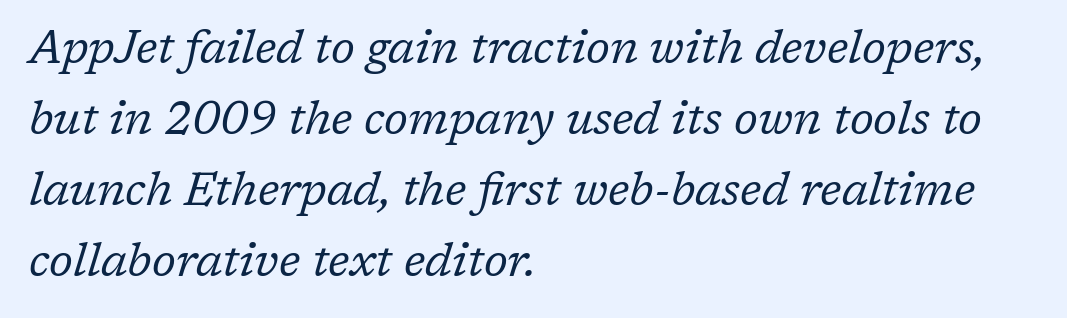
The font is comparable to plain body text, perhaps lighter. Characters follow at the spacing the type designer built in. The vertical gap from one line to the next is medium. Teacher's note: observe the even left margin — that is flush-left alignment.
